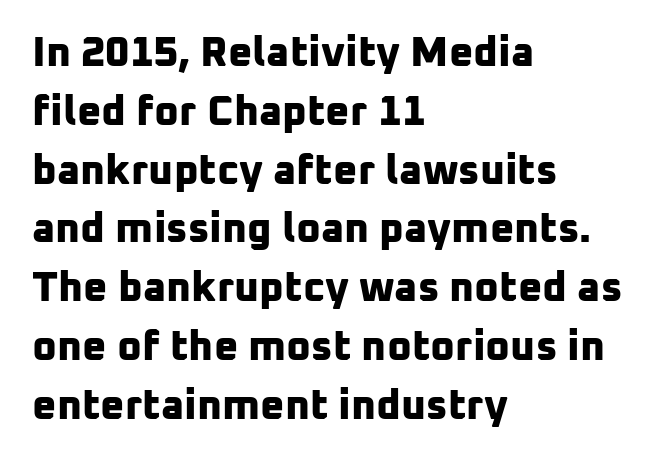
The image shows 42 px bold sans-serif type; set left-aligned, normal line spacing (1.4x), normal letter spacing, not underlined; low stroke contrast and a medium x-height.
